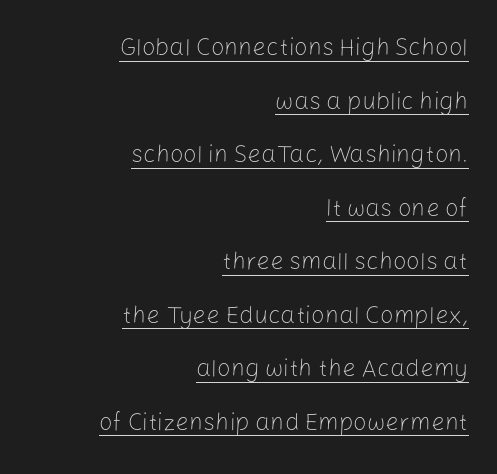
Q: Is the text bold? A: No.
Q: Is the text italic (slanted)? A: No, it is upright.
Q: Is the text underlined? A: Yes.
Q: How is the paragraph aligned? A: Right-aligned.
Q: Is the spacing between letters normal or unusually wide? A: Normal.
Q: Is the spacing between lines tight, normal or loose? A: Loose.
